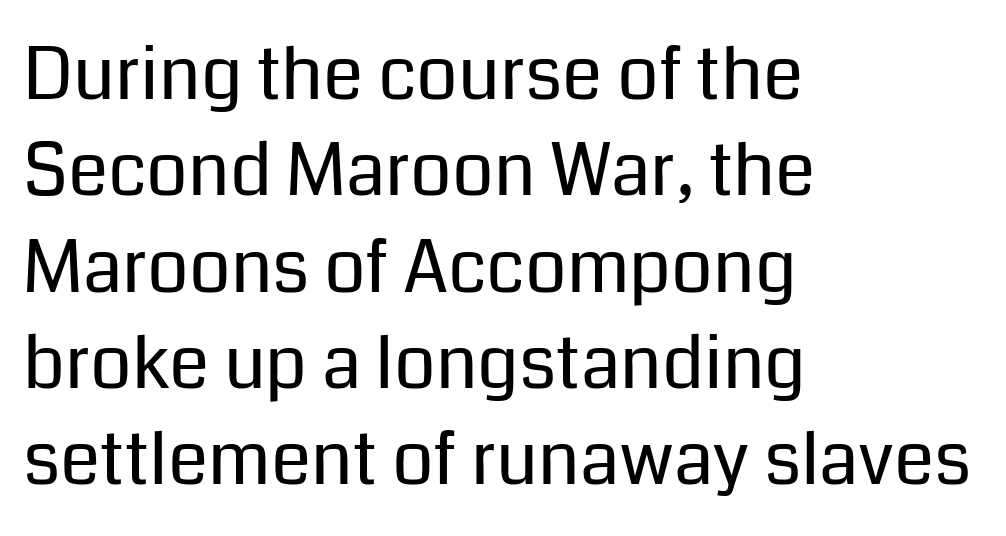
Q: Is the text bold? A: No.
Q: Is the text italic (slanted)? A: No, it is upright.
Q: Is the typeface a serif or a sans-serif typeface? A: Sans-serif.
Q: Is the text underlined? A: No.
Q: How is the paragraph aligned? A: Left-aligned.
Q: Is the spacing between letters normal or unusually wide? A: Normal.
Q: Is the spacing between lines tight, normal or loose? A: Normal.
Q: Width (condensed, normal, or wide)? A: Normal.
Q: Stroke contrast? A: Low.
Q: x-height? A: Medium.
Q: Monospaced? A: No.
